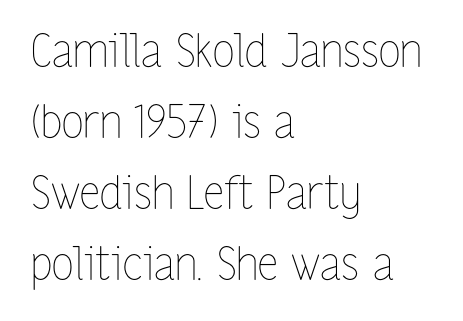
Leading: standard. The specimen reads as upright at a glance. These lines are set flush left with a ragged right edge. You could not count columns in this text — the font is proportionally spaced. The cut favours lightness, reaching ordinary text weight at its darkest.
